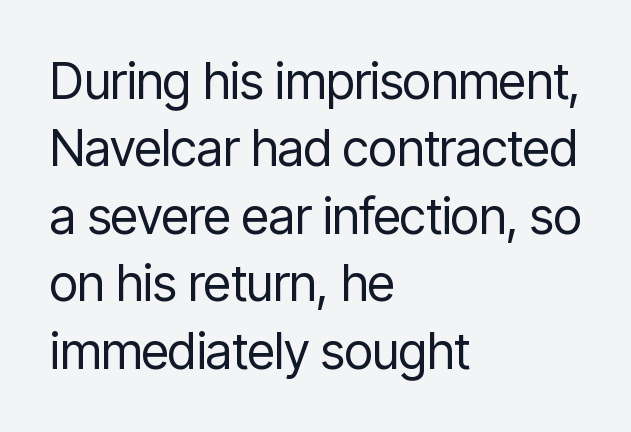
Q: Is the text bold? A: No.
Q: Is the text italic (slanted)? A: No, it is upright.
Q: Is the typeface a serif or a sans-serif typeface? A: Sans-serif.
Q: Is the text underlined? A: No.
Q: How is the paragraph aligned? A: Left-aligned.
Q: Is the spacing between letters normal or unusually wide? A: Normal.
Q: Is the spacing between lines tight, normal or loose? A: Normal.
Q: Width (condensed, normal, or wide)? A: Condensed.
Q: Stroke contrast? A: Low.
Q: x-height? A: Medium.
Q: Monospaced? A: No.
